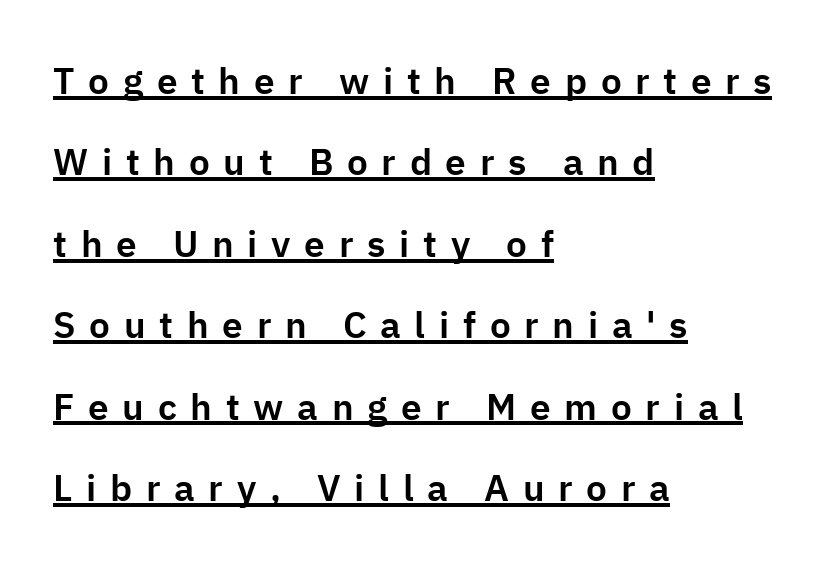
{"serif": "no", "italic": "no", "width": "normal", "stroke_contrast": "low", "x_height": "medium", "monospaced": "no", "underline": "yes", "align": "left", "line_spacing": "loose", "line_spacing_ratio": 2.2, "letter_spacing": "wide", "letter_spacing_em": 0.37, "glyph_px": 37}
